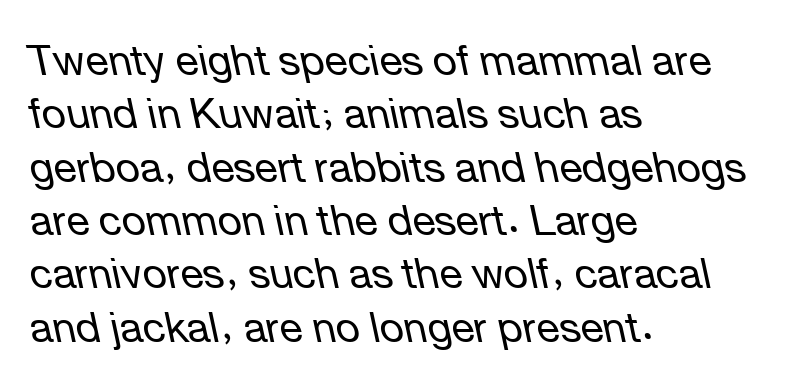
{"italic": "yes", "lean": "left", "slant_degrees": 12, "bold": "no", "weight": "regular", "width": "normal", "stroke_contrast": "low", "x_height": "medium", "monospaced": "no", "underline": "no", "align": "left", "line_spacing": "normal", "line_spacing_ratio": 1.27, "letter_spacing": "normal", "letter_spacing_em": 0.0, "glyph_px": 42}
